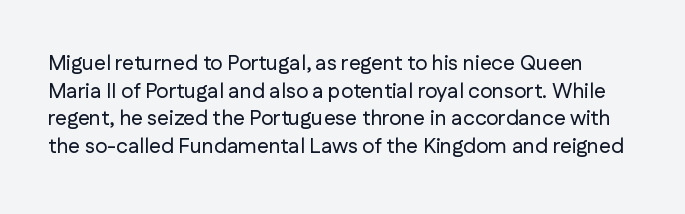
Q: Is the text italic (slanted)? A: No, it is upright.
Q: Is the text underlined? A: No.
Q: Is the spacing between letters normal or unusually wide? A: Normal.
Q: Is the spacing between lines tight, normal or loose? A: Normal.
